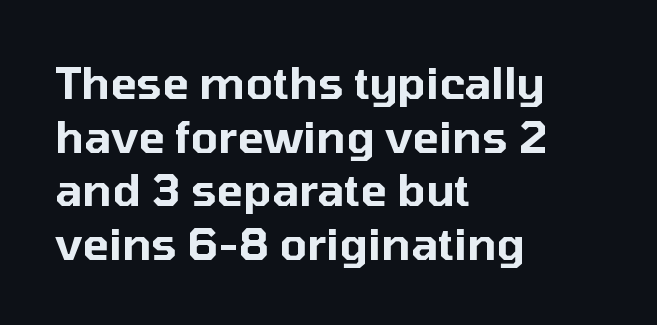
{"serif": "no", "italic": "no", "width": "normal", "stroke_contrast": "low", "x_height": "medium", "monospaced": "no", "underline": "no", "align": "left", "line_spacing_ratio": 1.22, "letter_spacing": "normal", "letter_spacing_em": 0.0, "glyph_px": 44}
